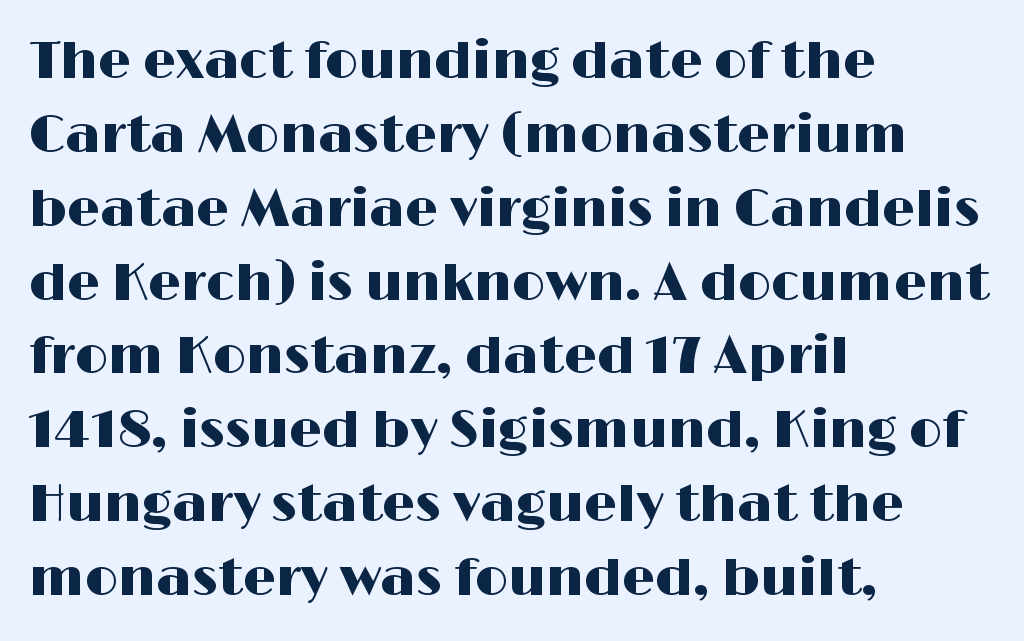
The image shows 52 px wide sans-serif type, upright; set left-aligned, normal line spacing (1.42x), normal letter spacing, not underlined; high stroke contrast and a medium x-height.
